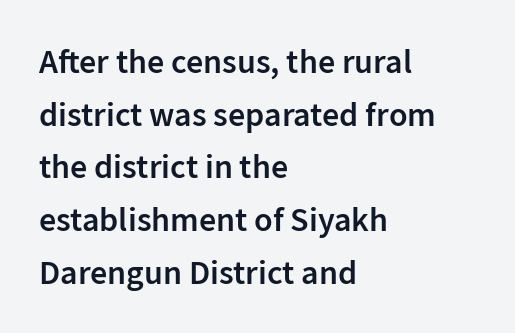
Q: Is the text bold? A: Semi-bold.
Q: Is the text italic (slanted)? A: No, it is upright.
Q: Is the typeface a serif or a sans-serif typeface? A: Sans-serif.
Q: Is the text underlined? A: No.
Q: How is the paragraph aligned? A: Left-aligned.
Q: Is the spacing between letters normal or unusually wide? A: Normal.
Q: Is the spacing between lines tight, normal or loose? A: Normal.
Q: Width (condensed, normal, or wide)? A: Normal.
Q: Stroke contrast? A: Low.
Q: x-height? A: Medium.
Q: Monospaced? A: No.
